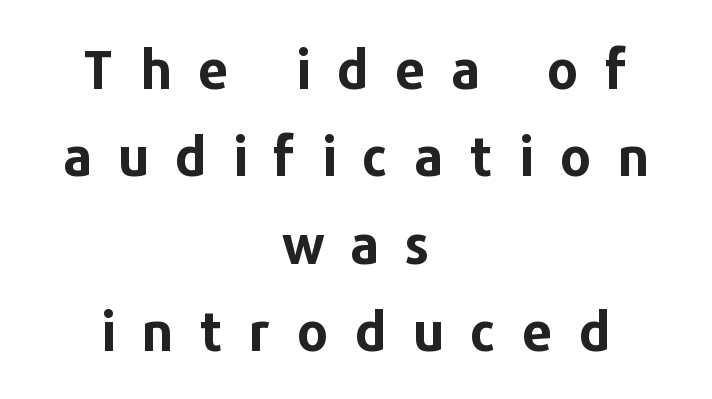
Q: Is the text bold? A: Yes.
Q: Is the text italic (slanted)? A: No, it is upright.
Q: Is the typeface a serif or a sans-serif typeface? A: Sans-serif.
Q: Is the text underlined? A: No.
Q: How is the paragraph aligned? A: Centered.
Q: Is the spacing between letters normal or unusually wide? A: Unusually wide.
Q: Is the spacing between lines tight, normal or loose? A: Normal.
Q: Width (condensed, normal, or wide)? A: Normal.
Q: Stroke contrast? A: Low.
Q: x-height? A: Medium.
Q: Monospaced? A: No.
